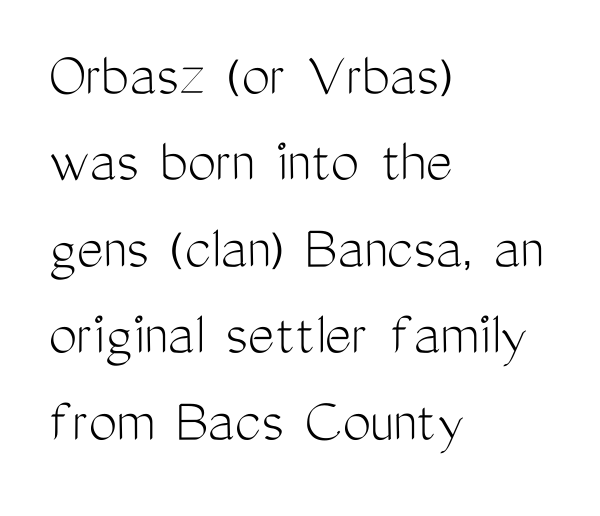
Q: Is the text bold? A: No.
Q: Is the text italic (slanted)? A: No, it is upright.
Q: Is the typeface a serif or a sans-serif typeface? A: Sans-serif.
Q: Is the text underlined? A: No.
Q: How is the paragraph aligned? A: Left-aligned.
Q: Is the spacing between letters normal or unusually wide? A: Normal.
Q: Is the spacing between lines tight, normal or loose? A: Normal.
Q: Width (condensed, normal, or wide)? A: Condensed.
Q: Stroke contrast? A: Medium.
Q: x-height? A: Medium.
Q: Monospaced? A: No.
